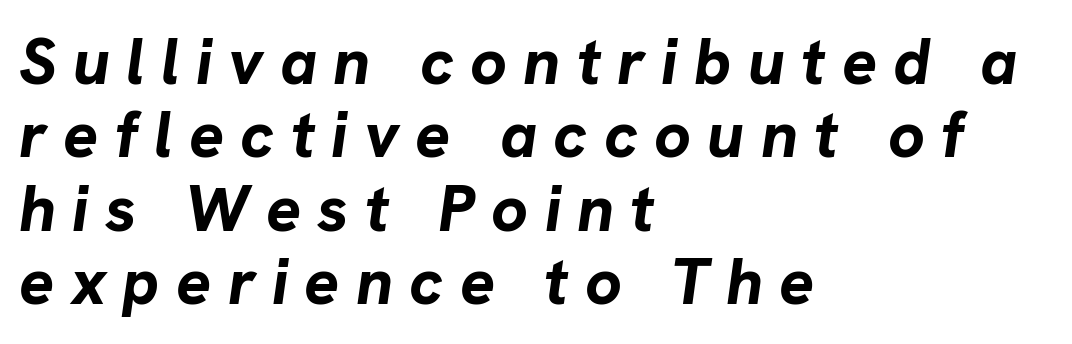
Clear beneath every line of the passage. This sample is left-justified, so line endings fall wherever the words run out. Between one letter and the next there's a generous, obvious gap. Character widths vary here, with narrow letters taking less room than wide ones. Summary of vertical rhythm: compact, with narrow interline spacing. The letters are bold, with thick, heavy strokes.
